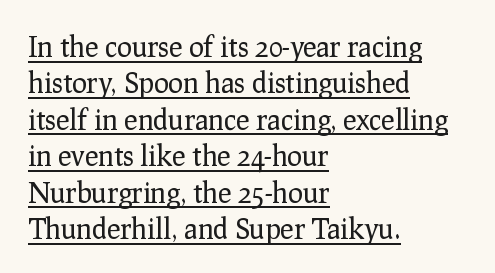
The image shows 28 px regular-weight serif type, upright; set left-aligned, normal line spacing (1.3x), normal letter spacing, underlined; low stroke contrast and a medium x-height.
